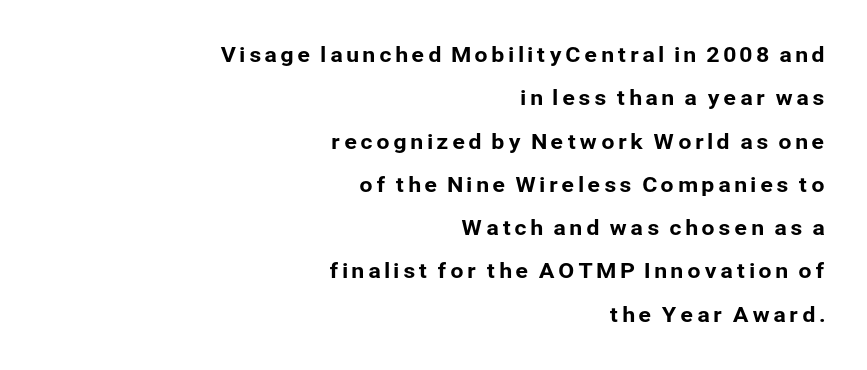
Q: Is the text italic (slanted)? A: No, it is upright.
Q: Is the text underlined? A: No.
Q: How is the paragraph aligned? A: Right-aligned.
Q: Is the spacing between lines tight, normal or loose? A: Loose.
